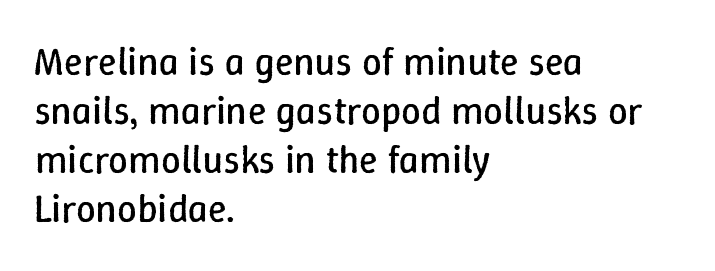
Q: Is the text bold? A: No.
Q: Is the text italic (slanted)? A: No, it is upright.
Q: Is the text underlined? A: No.
Q: How is the paragraph aligned? A: Left-aligned.
Q: Is the spacing between letters normal or unusually wide? A: Normal.
Q: Is the spacing between lines tight, normal or loose? A: Normal.
Q: Width (condensed, normal, or wide)? A: Normal.
Q: Stroke contrast? A: Low.
Q: x-height? A: Medium.
Q: Monospaced? A: No.
